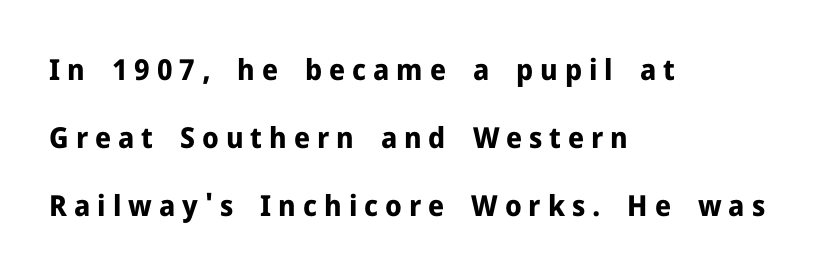
The image shows 29 px bold sans-serif type, upright; set left-aligned, loose line spacing (2.35x), unusually wide letter spacing (+0.24 em), not underlined; low stroke contrast and a medium x-height.
